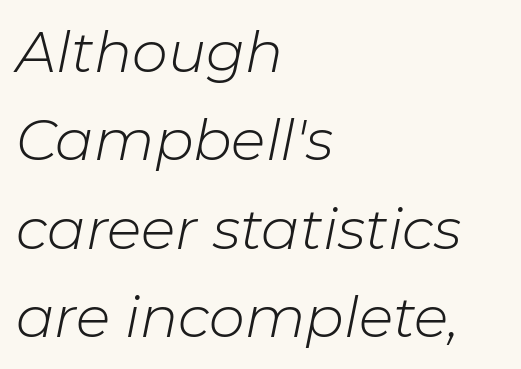
The image shows 57 px light type, italic (leaning right); set left-aligned, normal line spacing (1.55x), normal letter spacing, not underlined; low stroke contrast and a medium x-height.
